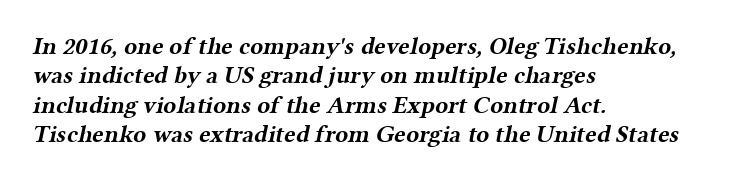
{"bold": "yes", "underline": "no", "align": "left", "line_spacing_ratio": 1.22, "letter_spacing": "normal", "letter_spacing_em": 0.0, "glyph_px": 24}
